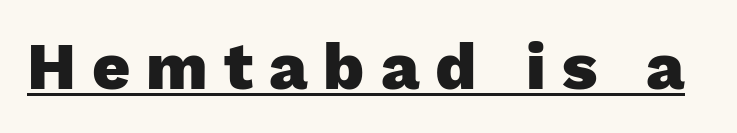
{"serif": "no", "italic": "no", "bold": "yes", "weight": "heavy", "width": "normal", "stroke_contrast": "low", "x_height": "medium", "monospaced": "no", "underline": "yes", "letter_spacing": "wide", "letter_spacing_em": 0.24, "glyph_px": 66}
